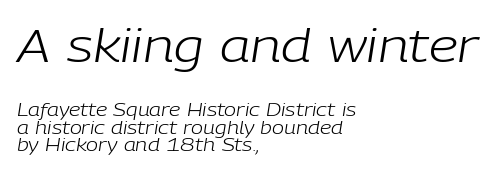
Q: Is the text bold? A: No.
Q: Is the text italic (slanted)? A: Yes, it leans right by about 9 degrees.
Q: Is the text underlined? A: No.
Q: How is the paragraph aligned? A: Left-aligned.
Q: Is the spacing between letters normal or unusually wide? A: Normal.
Q: Is the spacing between lines tight, normal or loose? A: Tight.
Q: Which block of text is set in a larger size, the first (top) or the second (bottom)? A: The first (top) one.
Q: Width (condensed, normal, or wide)? A: Normal.
Q: Stroke contrast? A: Low.
Q: x-height? A: Medium.
Q: Monospaced? A: No.
